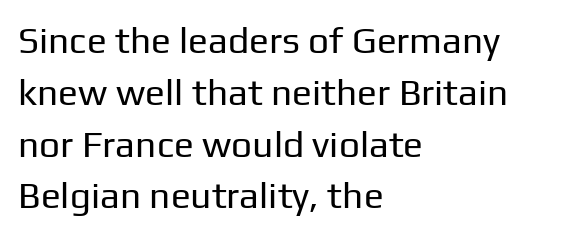
{"serif": "no", "italic": "no", "bold": "no", "weight": "regular", "width": "normal", "stroke_contrast": "low", "x_height": "medium", "monospaced": "no", "underline": "no", "align": "left", "line_spacing": "normal", "line_spacing_ratio": 1.4, "letter_spacing": "normal", "letter_spacing_em": 0.0, "glyph_px": 37}
